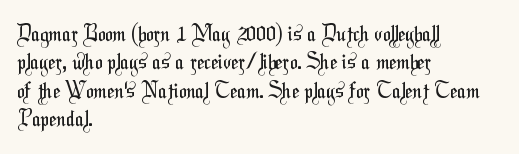
{"bold": "no", "underline": "no", "align": "left", "line_spacing": "normal", "line_spacing_ratio": 1.35, "letter_spacing": "normal", "letter_spacing_em": 0.0, "glyph_px": 21}
